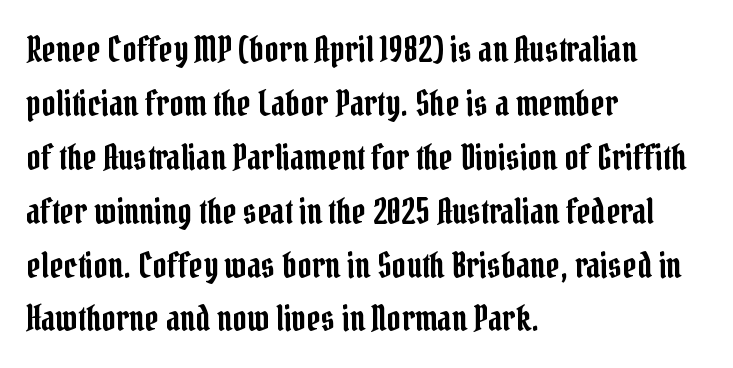
Q: Is the text italic (slanted)? A: No, it is upright.
Q: Is the typeface a serif or a sans-serif typeface? A: Serif.
Q: Is the text underlined? A: No.
Q: How is the paragraph aligned? A: Left-aligned.
Q: Is the spacing between letters normal or unusually wide? A: Normal.
Q: Is the spacing between lines tight, normal or loose? A: Normal.
Q: Width (condensed, normal, or wide)? A: Condensed.
Q: Stroke contrast? A: Low.
Q: x-height? A: Medium.
Q: Monospaced? A: No.
